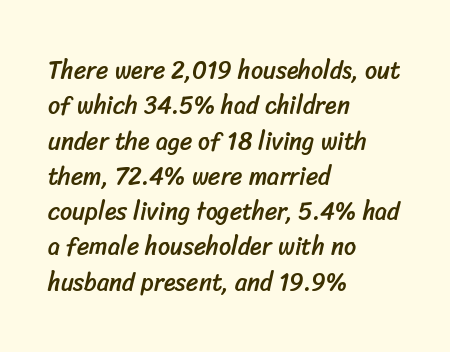
The image shows 24 px text type; set left-aligned, normal line spacing (1.47x), normal letter spacing, not underlined.
